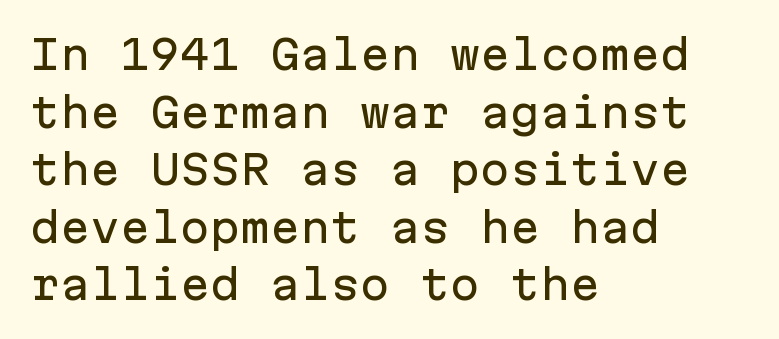
Descenders hang freely into open space. Horizontal bands of white between lines are of average thickness. Monospaced: the letters line up in strict vertical columns. Compared with typical body copy, the letter spacing here is the same. The glyphs in this specimen are sans serif.
